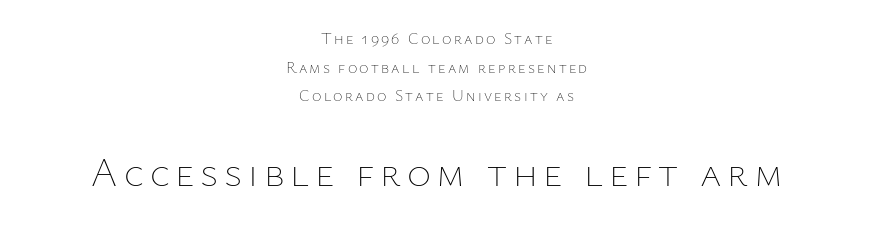
Compared with a flush-left layout, this one balances lines on the center instead. Nobody drew a line under any word here. Scale increases going downward across the two blocks. Weight: not bold — regular or lighter. The font's upright variant was chosen for this text. Looks like regular typesetting: each glyph gets only the width it needs.
